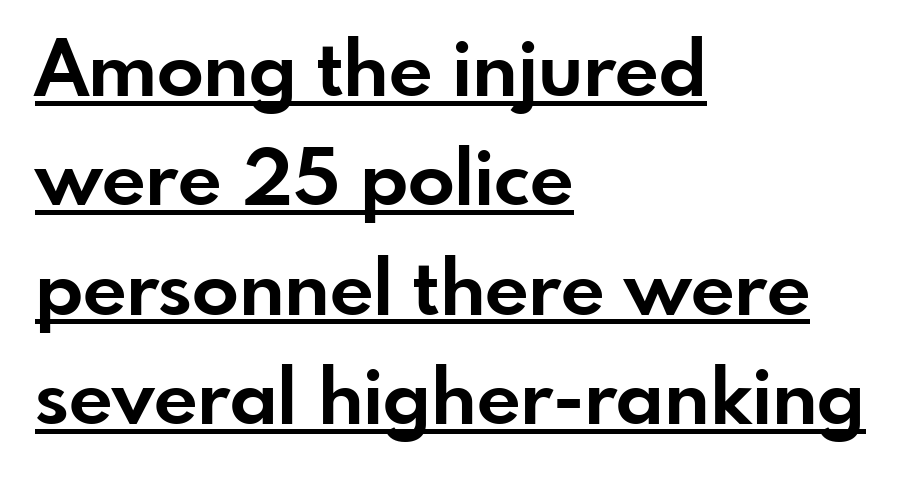
The image shows 77 px bold sans-serif type, upright; set left-aligned, normal line spacing (1.42x), normal letter spacing, underlined; low stroke contrast and a small x-height.
